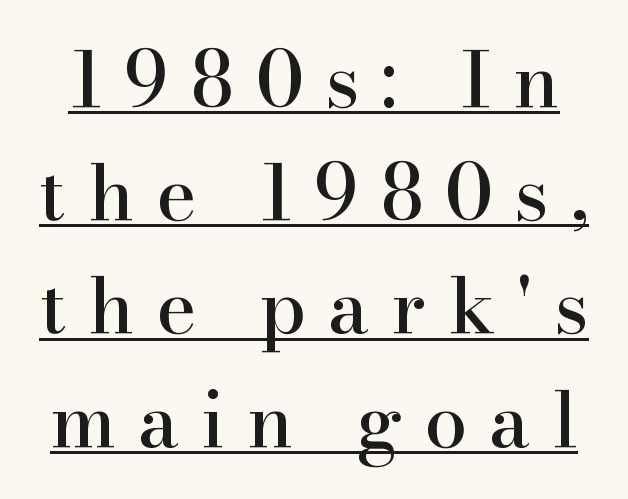
The specimen reads as upright at a glance. Students, note that the glyphs here are deliberately spaced far apart. Normally led — the rows are evenly, conventionally spaced. A continuous stroke trails under the words, as in a hyperlink. Small tapered or slab feet sit at the stroke ends, so this counts as serif. Looks like regular typesetting: each glyph gets only the width it needs.
